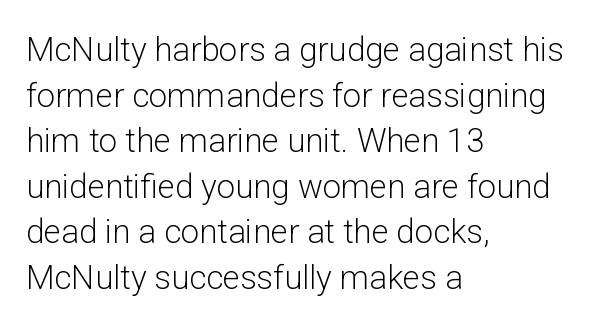
The image shows 33 px light sans-serif type, upright; set left-aligned, normal line spacing (1.38x), normal letter spacing, not underlined; low stroke contrast and a medium x-height.
